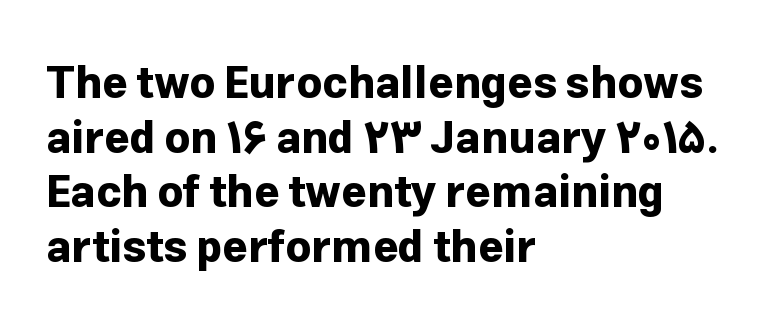
These lines are rendered in a variable-pitch font. Descenders hang freely into open space. Spacing between characters is what you'd get straight out of the box. The glyphs in this specimen are sans serif. Weight: bold. Every character sits straight up, as roman type does.
